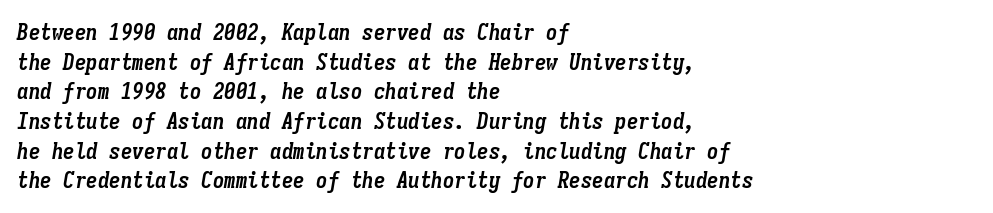
{"italic": "yes", "lean": "right", "slant_degrees": 9, "bold": "yes", "underline": "no", "align": "left", "line_spacing": "normal", "line_spacing_ratio": 1.29, "letter_spacing": "normal", "letter_spacing_em": 0.0, "glyph_px": 23}
